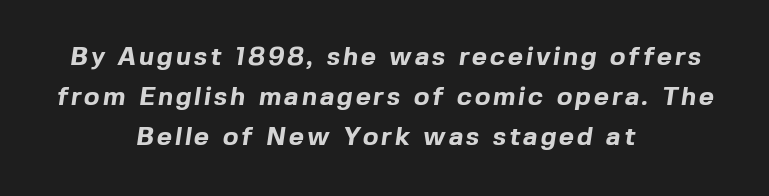
Baseline-to-baseline distance is the conventional proportion of letter height. Compared with an ordinary text face, these strokes are far heavier — a full bold. Quick note: underline off. Layout note: lines centered.
